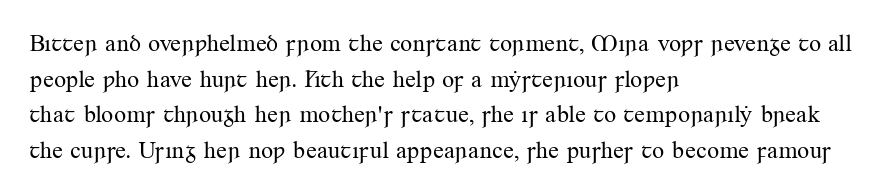
Q: Is the text bold? A: No.
Q: Is the text italic (slanted)? A: No, it is upright.
Q: Is the text underlined? A: No.
Q: How is the paragraph aligned? A: Left-aligned.
Q: Is the spacing between letters normal or unusually wide? A: Normal.
Q: Is the spacing between lines tight, normal or loose? A: Normal.
